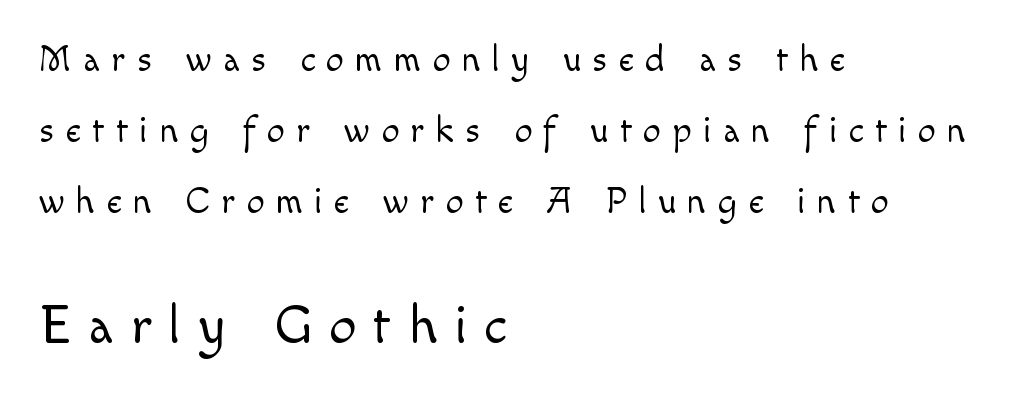
The image shows 54 px light sans-serif type, upright; set left-aligned, loose line spacing (1.97x), unusually wide letter spacing (+0.32 em), not underlined; the second (bottom) block is 1.5x larger; a small x-height.
